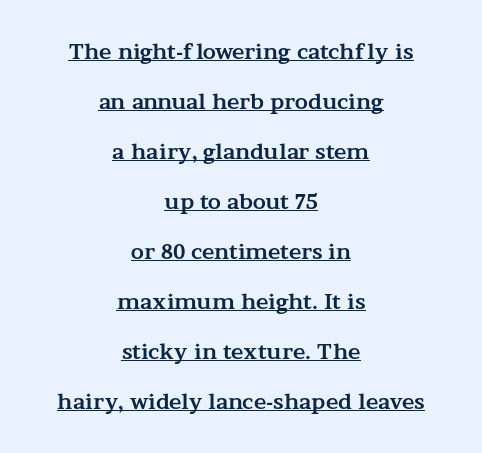
The image shows 21 px bold type, upright; set centered, loose line spacing (2.38x), normal letter spacing, underlined.
